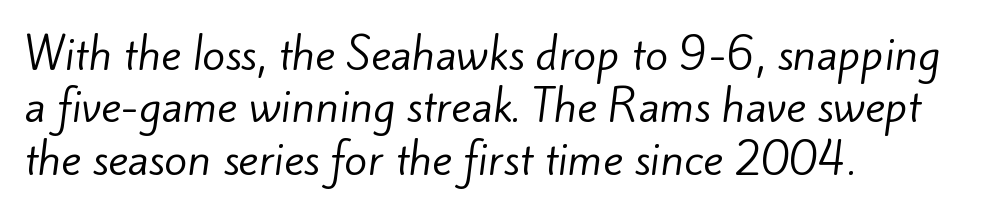
Q: Is the text bold? A: No.
Q: Is the typeface a serif or a sans-serif typeface? A: Sans-serif.
Q: Is the text underlined? A: No.
Q: How is the paragraph aligned? A: Left-aligned.
Q: Is the spacing between letters normal or unusually wide? A: Normal.
Q: Is the spacing between lines tight, normal or loose? A: Normal.
Q: Width (condensed, normal, or wide)? A: Normal.
Q: Stroke contrast? A: Low.
Q: x-height? A: Small.
Q: Monospaced? A: No.
